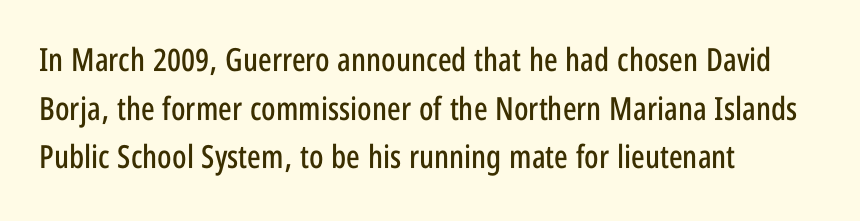
The tracking reads as untouched default to a designer's eye. These lines are rendered in a variable-pitch font. Which margin do the lines hug? The left one — the right edge is uneven. This is roman type, the default non-slanted kind.
